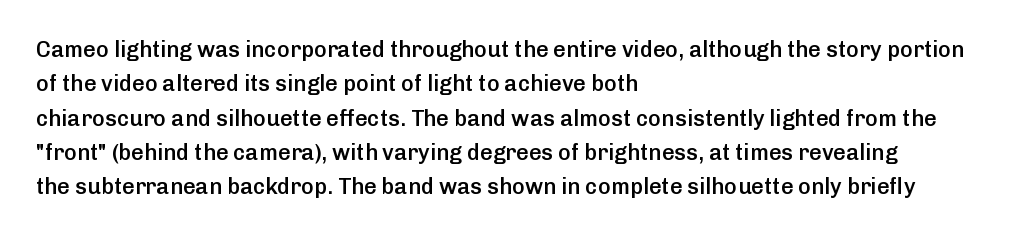
Q: Is the text bold? A: Semi-bold.
Q: Is the text italic (slanted)? A: No, it is upright.
Q: Is the text underlined? A: No.
Q: How is the paragraph aligned? A: Left-aligned.
Q: Is the spacing between letters normal or unusually wide? A: Normal.
Q: Is the spacing between lines tight, normal or loose? A: Normal.
